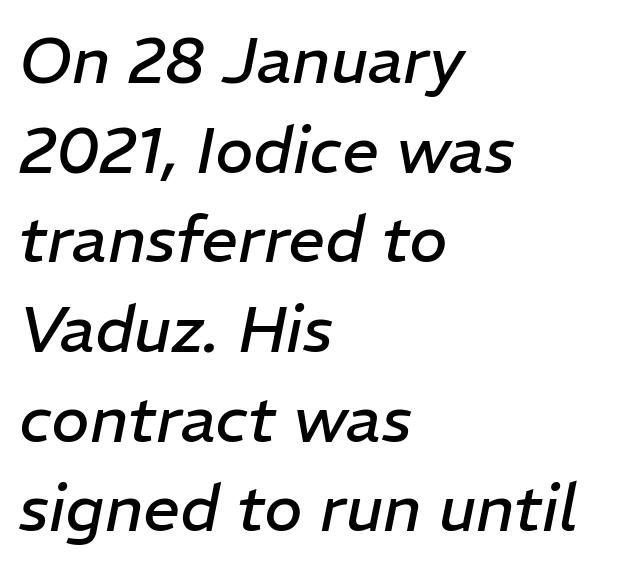
Q: Is the text bold? A: No.
Q: Is the text italic (slanted)? A: Yes, it leans right by about 11 degrees.
Q: Is the text underlined? A: No.
Q: How is the paragraph aligned? A: Left-aligned.
Q: Is the spacing between letters normal or unusually wide? A: Normal.
Q: Is the spacing between lines tight, normal or loose? A: Normal.
Q: Width (condensed, normal, or wide)? A: Normal.
Q: Stroke contrast? A: Low.
Q: x-height? A: Medium.
Q: Monospaced? A: No.
